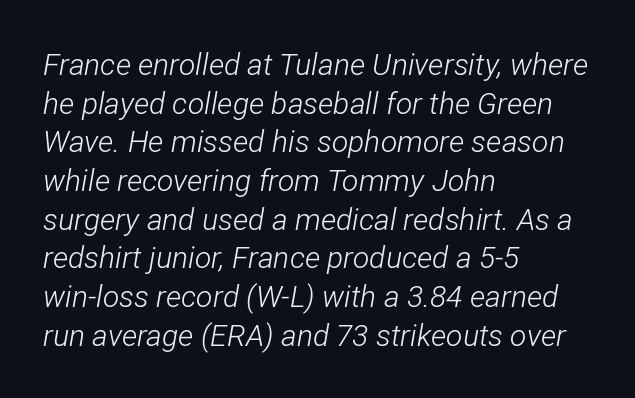
Letters have the restrained weight of plain body copy at most. Letters rest on an invisible, unmarked baseline. A typesetter would call this leading conventional body-copy spacing. These lines keep a tight, regular rhythm from letter to letter. This rendering uses left alignment, leaving the right contour irregular.
